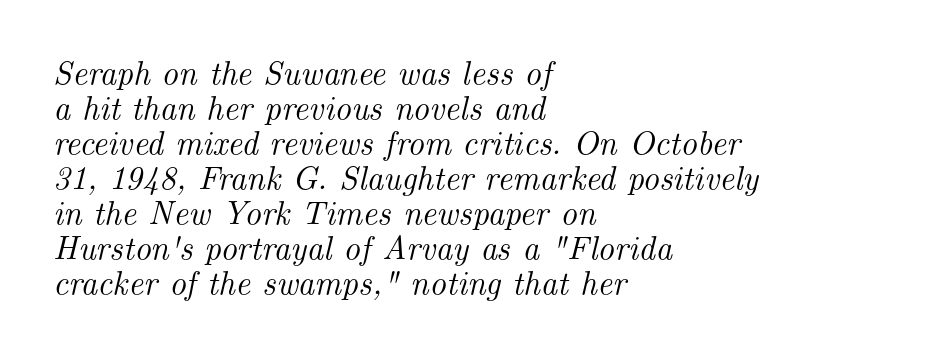
The image shows 33 px serif type, italic (leaning right); set left-aligned, tight line spacing (1.06x), normal letter spacing, not underlined; medium stroke contrast and a small x-height.
